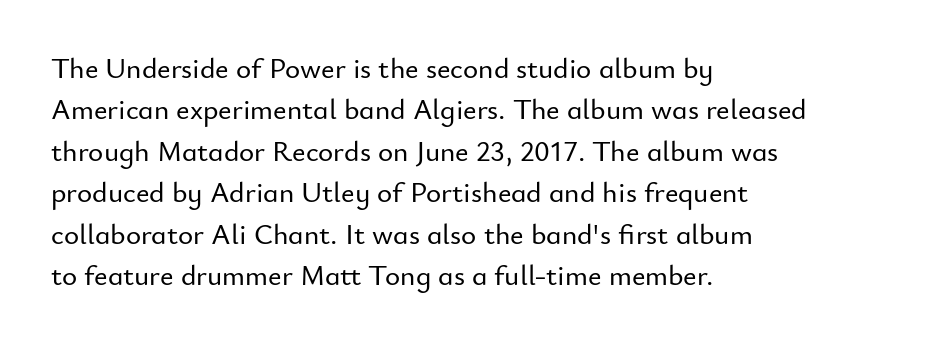
{"serif": "no", "italic": "no", "width": "normal", "stroke_contrast": "low", "x_height": "small", "monospaced": "no", "underline": "no", "align": "left", "line_spacing": "normal", "line_spacing_ratio": 1.43, "letter_spacing": "normal", "letter_spacing_em": 0.0, "glyph_px": 29}
